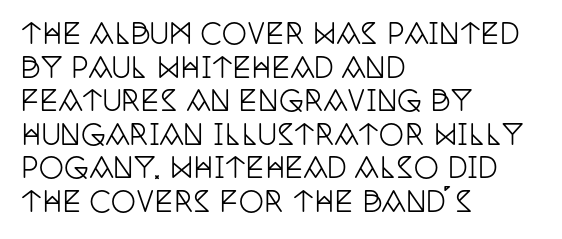
{"serif": "yes", "italic": "no", "width": "condensed", "stroke_contrast": "low", "x_height": "large", "monospaced": "no", "underline": "no", "align": "left", "line_spacing_ratio": 1.2, "letter_spacing": "normal", "letter_spacing_em": 0.0, "glyph_px": 28}
